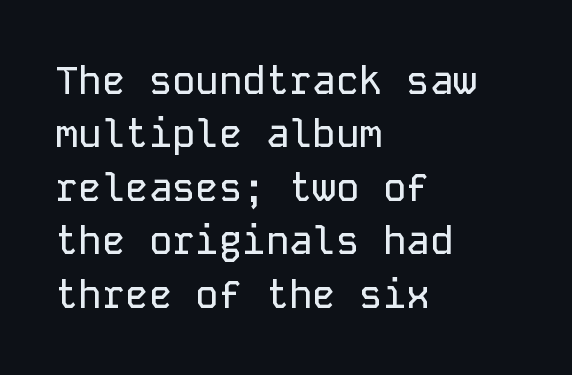
{"serif": "no", "italic": "no", "width": "normal", "stroke_contrast": "low", "x_height": "medium", "monospaced": "yes", "underline": "no", "align": "left", "line_spacing": "normal", "line_spacing_ratio": 1.37, "letter_spacing": "normal", "letter_spacing_em": 0.0, "glyph_px": 39}
